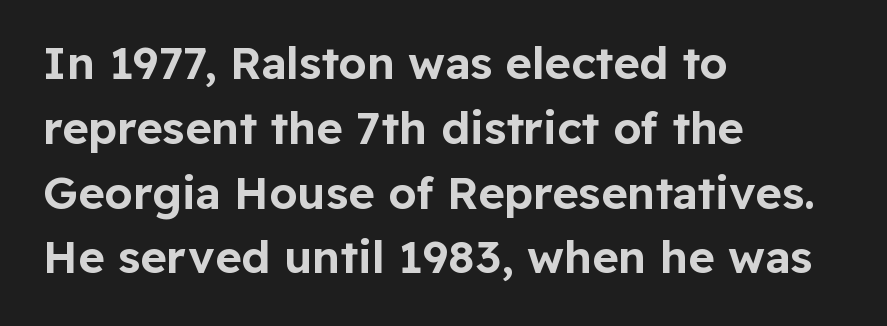
The image shows 45 px sans-serif type, upright; set left-aligned, normal line spacing (1.44x), normal letter spacing, not underlined; low stroke contrast and a medium x-height.
